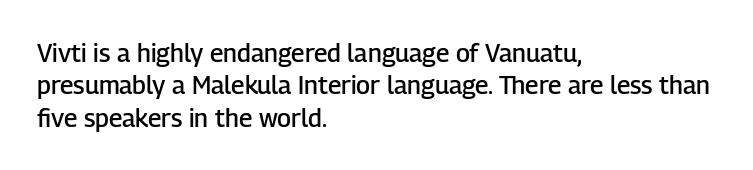
The type is set solid horizontally, with unmodified tracking. Check the space under the baseline: it is left empty. In terms of weight, the rendering is demibold, just under bold. This is the regular roman posture of the typeface.
